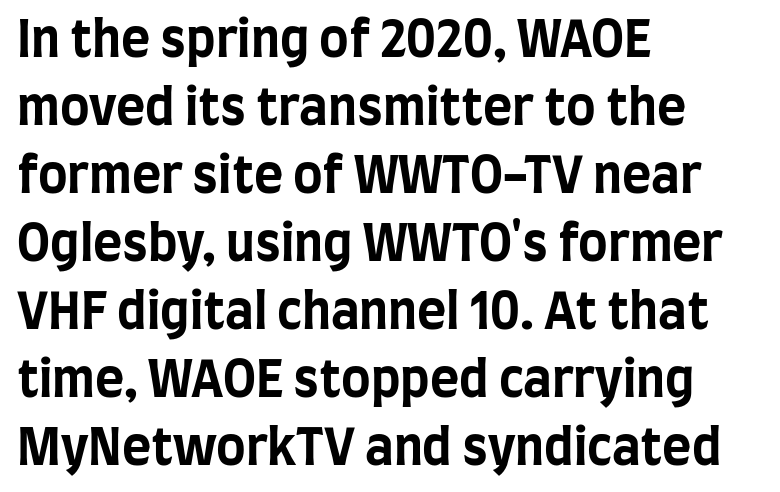
Q: Is the text bold? A: Yes.
Q: Is the text italic (slanted)? A: No, it is upright.
Q: Is the typeface a serif or a sans-serif typeface? A: Sans-serif.
Q: Is the text underlined? A: No.
Q: How is the paragraph aligned? A: Left-aligned.
Q: Is the spacing between letters normal or unusually wide? A: Normal.
Q: Is the spacing between lines tight, normal or loose? A: Normal.
Q: Width (condensed, normal, or wide)? A: Condensed.
Q: Stroke contrast? A: Low.
Q: x-height? A: Large.
Q: Monospaced? A: No.
